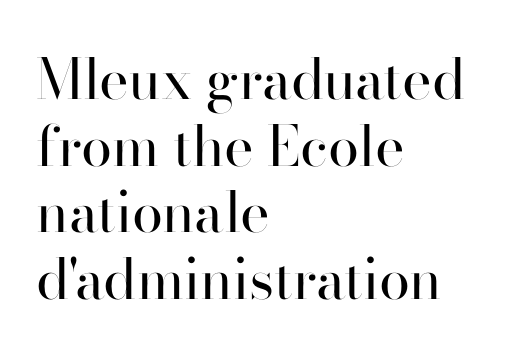
The image shows 56 px regular-weight sans-serif type, upright; set left-aligned, line spacing 1.19x, normal letter spacing, not underlined; high stroke contrast and a small x-height.
